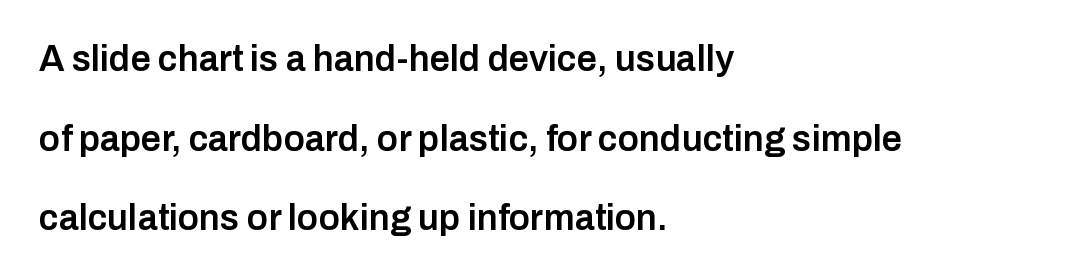
{"serif": "no", "italic": "no", "bold": "semi", "weight": "semibold", "width": "normal", "stroke_contrast": "low", "x_height": "medium", "monospaced": "no", "underline": "no", "align": "left", "line_spacing": "loose", "line_spacing_ratio": 2.21, "letter_spacing": "normal", "letter_spacing_em": 0.0, "glyph_px": 36}
